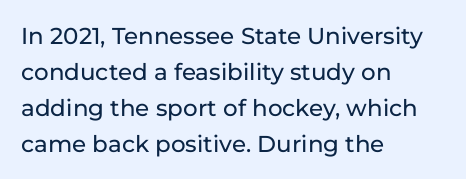
Q: Is the text italic (slanted)? A: No, it is upright.
Q: Is the text underlined? A: No.
Q: How is the paragraph aligned? A: Left-aligned.
Q: Is the spacing between letters normal or unusually wide? A: Normal.
Q: Is the spacing between lines tight, normal or loose? A: Normal.
